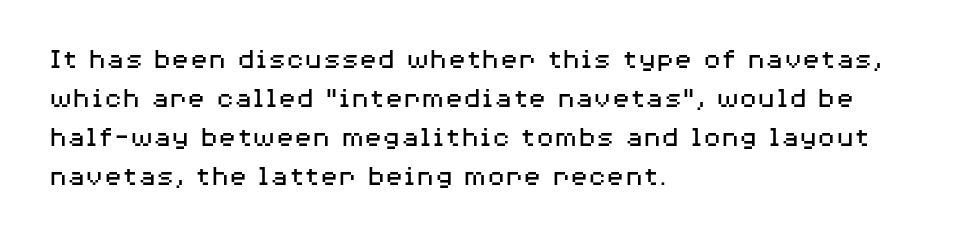
Where is the straight margin? On the left. The line texture is even and compact thanks to regular tracking. Reading down the column, the eye jumps a familiar distance to each next line. I'd call this a sans setting — the letters go barefoot. The passage shown is not bold in any degree.
